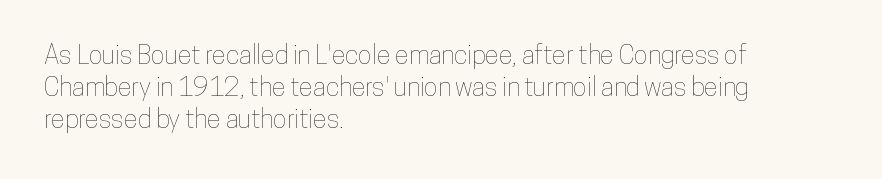
{"italic": "no", "underline": "no", "align": "left", "line_spacing_ratio": 1.23, "letter_spacing": "normal", "letter_spacing_em": 0.0, "glyph_px": 26}
